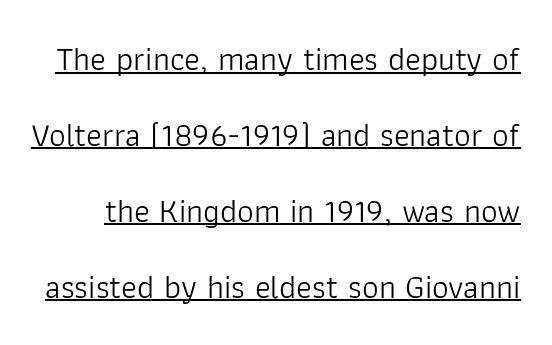
If you drew a line through each stem, it would be perfectly vertical. Inter-character spacing is left at the font's built-in metrics. Weight: in the light-to-regular range. Proportional: the letters do not fall into vertical columns.
